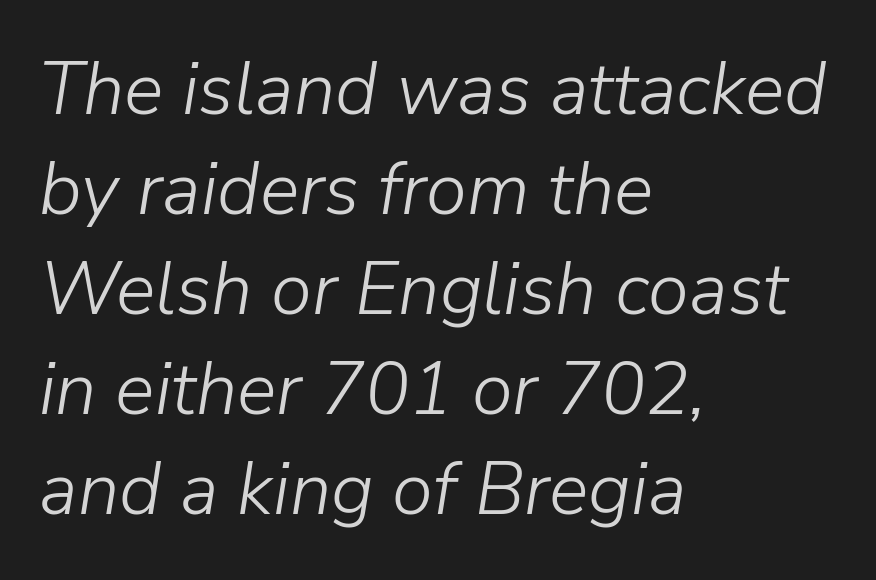
The image shows 74 px light type, italic (leaning right); set left-aligned, normal line spacing (1.35x), normal letter spacing, not underlined; low stroke contrast and a medium x-height.
